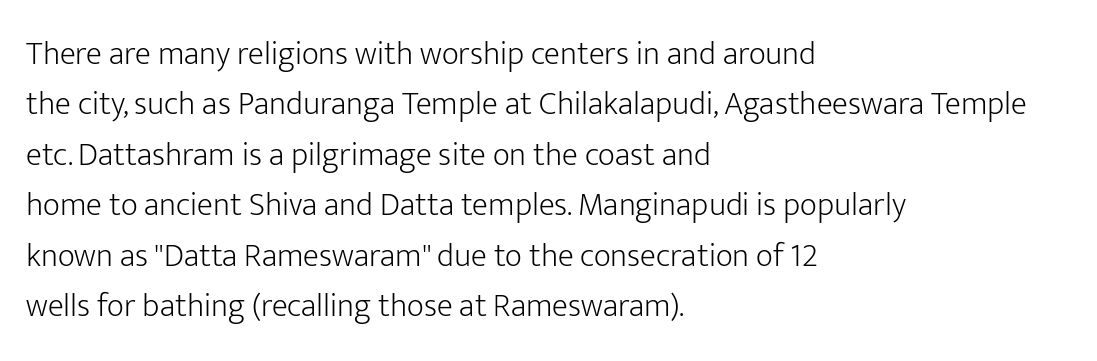
{"serif": "no", "italic": "no", "bold": "no", "weight": "light", "width": "normal", "stroke_contrast": "low", "x_height": "medium", "monospaced": "no", "underline": "no", "align": "left", "line_spacing": "normal", "line_spacing_ratio": 1.53, "letter_spacing": "normal", "letter_spacing_em": 0.0, "glyph_px": 33}
